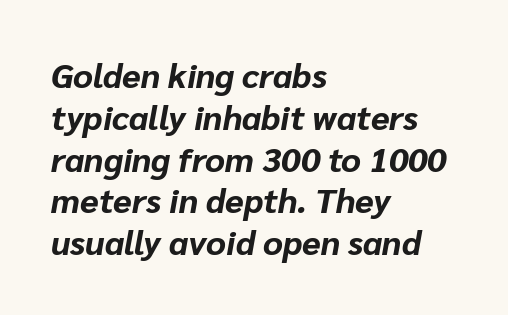
Q: Is the text bold? A: Yes.
Q: Is the text italic (slanted)? A: Yes, it leans right by about 10 degrees.
Q: Is the text underlined? A: No.
Q: How is the paragraph aligned? A: Left-aligned.
Q: Is the spacing between letters normal or unusually wide? A: Normal.
Q: Width (condensed, normal, or wide)? A: Normal.
Q: Stroke contrast? A: Low.
Q: x-height? A: Medium.
Q: Monospaced? A: No.
